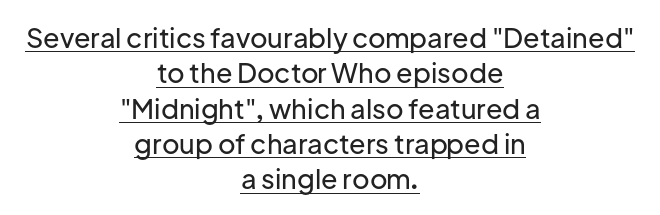
{"italic": "no", "underline": "yes", "align": "center", "line_spacing": "normal", "line_spacing_ratio": 1.31, "letter_spacing": "normal", "letter_spacing_em": 0.0, "glyph_px": 27}
